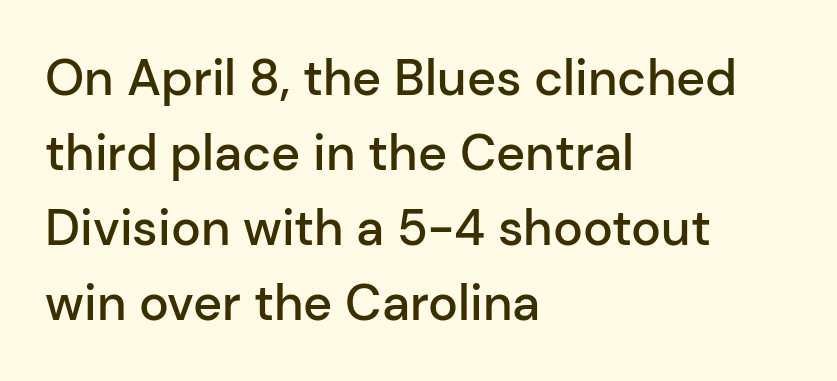
{"serif": "no", "italic": "no", "bold": "semi", "weight": "semibold", "width": "normal", "stroke_contrast": "low", "x_height": "medium", "monospaced": "no", "underline": "no", "align": "left", "line_spacing": "normal", "line_spacing_ratio": 1.5, "letter_spacing": "normal", "letter_spacing_em": 0.0, "glyph_px": 50}
